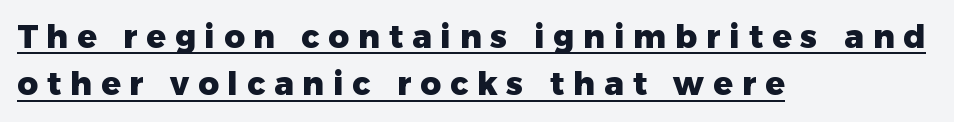
The image shows 32 px heavy sans-serif type, upright; set left-aligned, normal line spacing (1.48x), unusually wide letter spacing (+0.28 em), underlined; low stroke contrast and a medium x-height.
